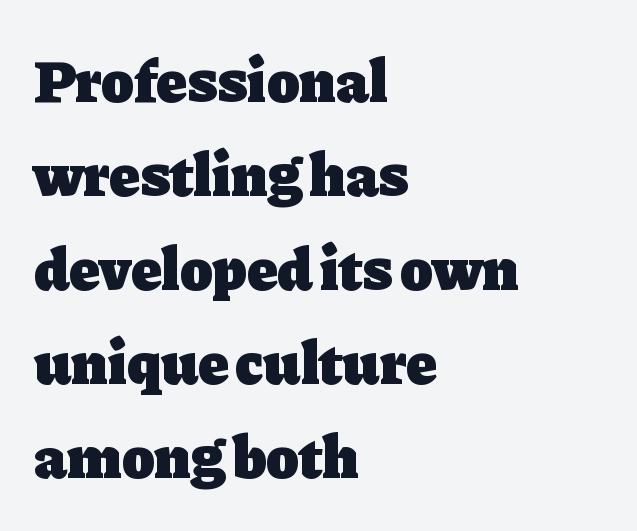
{"serif": "yes", "italic": "no", "bold": "yes", "weight": "heavy", "width": "normal", "stroke_contrast": "low", "x_height": "medium", "monospaced": "no", "underline": "no", "align": "left", "line_spacing": "normal", "line_spacing_ratio": 1.54, "letter_spacing": "normal", "letter_spacing_em": 0.0, "glyph_px": 61}
